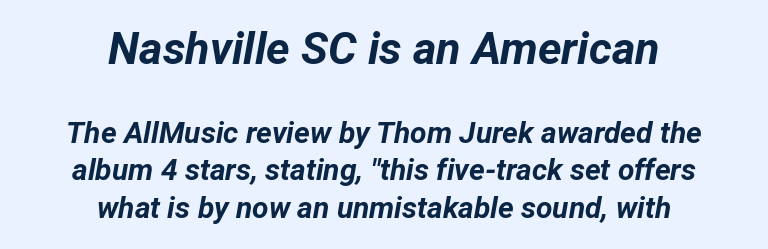
{"italic": "yes", "lean": "right", "slant_degrees": 12, "bold": "yes", "weight": "bold", "width": "normal", "stroke_contrast": "low", "x_height": "medium", "monospaced": "no", "underline": "no", "align": "center", "line_spacing": "normal", "line_spacing_ratio": 1.26, "letter_spacing": "normal", "letter_spacing_em": 0.0, "larger_block": "first", "size_ratio": 1.5, "glyph_px": 45}
